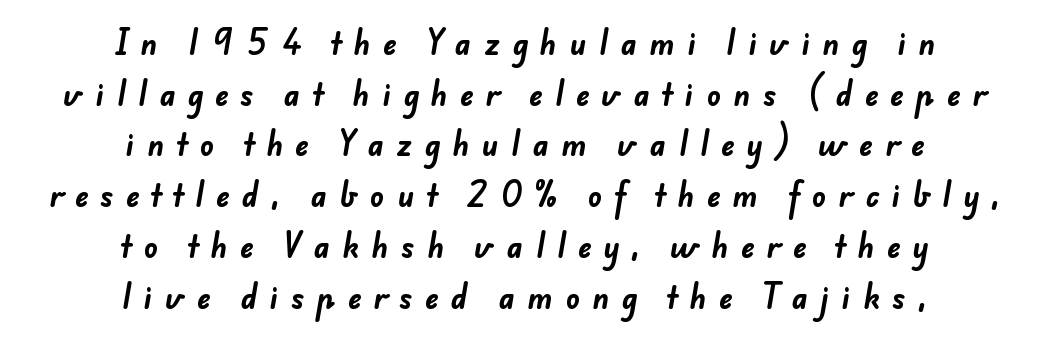
{"serif": "no", "bold": "yes", "weight": "bold", "width": "normal", "stroke_contrast": "low", "x_height": "small", "monospaced": "no", "underline": "no", "align": "center", "line_spacing_ratio": 1.75, "letter_spacing": "wide", "letter_spacing_em": 0.43, "glyph_px": 29}
